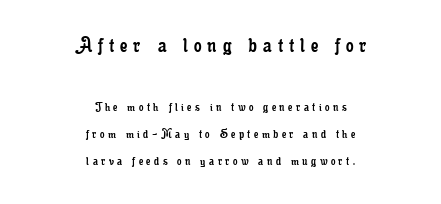
Q: Is the text bold? A: No.
Q: Is the text italic (slanted)? A: No, it is upright.
Q: Is the text underlined? A: No.
Q: How is the paragraph aligned? A: Centered.
Q: Is the spacing between letters normal or unusually wide? A: Unusually wide.
Q: Is the spacing between lines tight, normal or loose? A: Loose.
Q: Which block of text is set in a larger size, the first (top) or the second (bottom)? A: The first (top) one.
